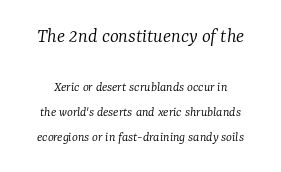
Unmarked baselines from the first word to the last. Caption: standard tracking, unaltered. The specimen reads as italic at a glance. Visually, the top section dominates because its glyphs are scaled up. On a weight scale, this lands at 450 or below.
